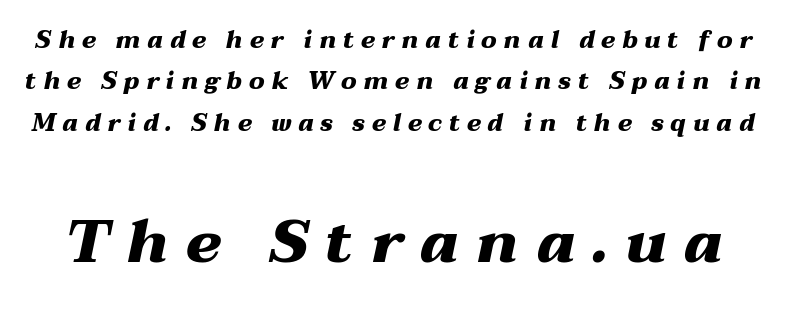
The image shows 60 px heavy, wide type, italic (leaning right); set line spacing 1.72x, unusually wide letter spacing (+0.28 em), not underlined; the second (bottom) block is 2.5x larger; medium stroke contrast and a medium x-height.
